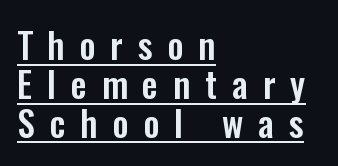
{"serif": "no", "italic": "no", "width": "condensed", "stroke_contrast": "low", "x_height": "medium", "monospaced": "no", "underline": "yes", "align": "left", "line_spacing": "tight", "line_spacing_ratio": 1.08, "letter_spacing": "wide", "letter_spacing_em": 0.41, "glyph_px": 36}
